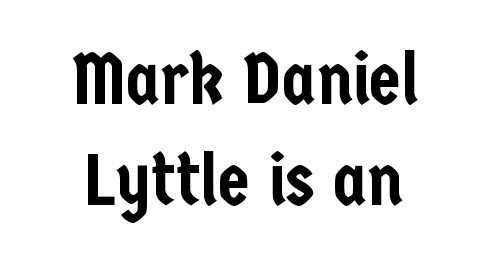
The image shows 73 px condensed sans-serif type, upright; set centered, normal line spacing (1.38x), normal letter spacing, not underlined; low stroke contrast and a medium x-height.
